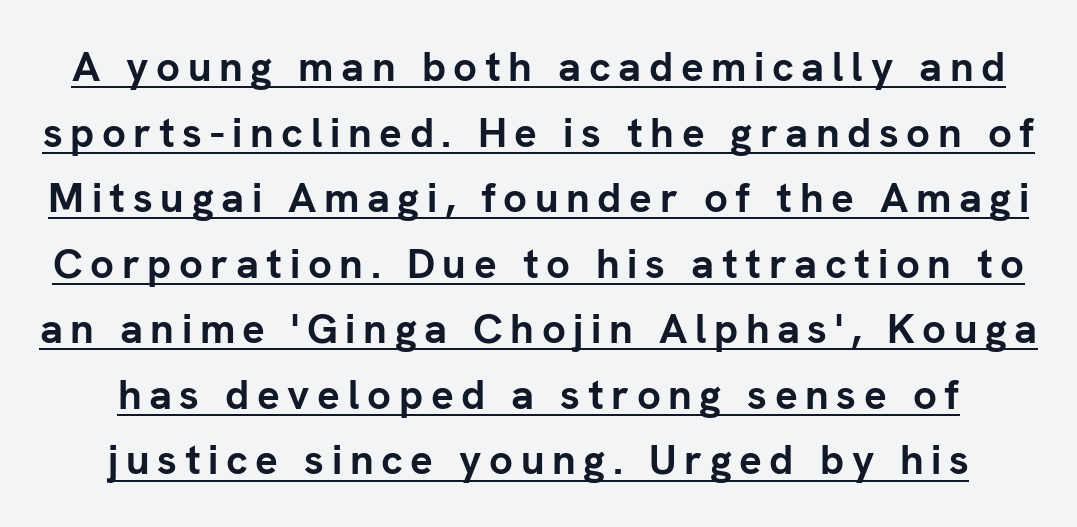
Q: Is the text bold? A: Yes.
Q: Is the text italic (slanted)? A: No, it is upright.
Q: Is the typeface a serif or a sans-serif typeface? A: Sans-serif.
Q: Is the text underlined? A: Yes.
Q: Is the spacing between lines tight, normal or loose? A: Normal.
Q: Width (condensed, normal, or wide)? A: Normal.
Q: Stroke contrast? A: Low.
Q: x-height? A: Medium.
Q: Monospaced? A: No.
